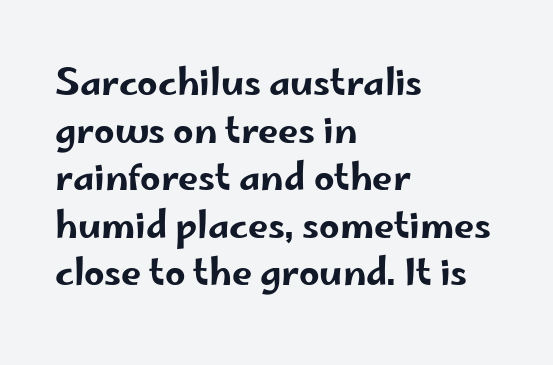
Q: Is the text italic (slanted)? A: No, it is upright.
Q: Is the typeface a serif or a sans-serif typeface? A: Sans-serif.
Q: Is the text underlined? A: No.
Q: How is the paragraph aligned? A: Left-aligned.
Q: Is the spacing between letters normal or unusually wide? A: Normal.
Q: Is the spacing between lines tight, normal or loose? A: Normal.
Q: Width (condensed, normal, or wide)? A: Wide.
Q: Stroke contrast? A: Low.
Q: x-height? A: Small.
Q: Monospaced? A: No.
